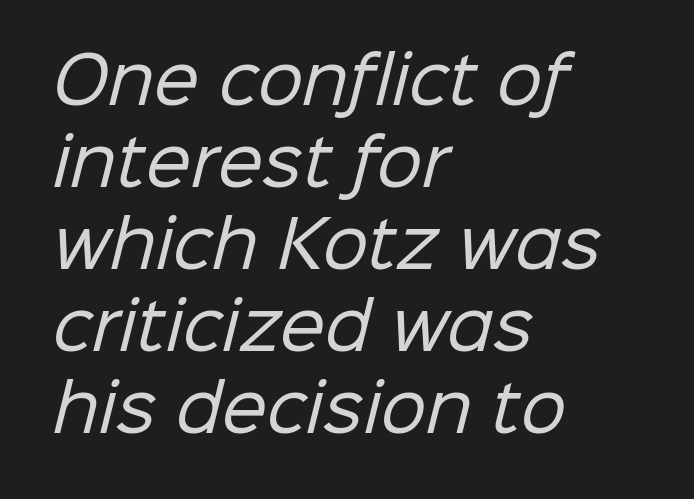
{"serif": "no", "bold": "no", "weight": "regular", "width": "normal", "stroke_contrast": "low", "x_height": "medium", "monospaced": "no", "underline": "no", "align": "left", "line_spacing": "normal", "line_spacing_ratio": 1.28, "letter_spacing": "normal", "letter_spacing_em": 0.0, "glyph_px": 64}
